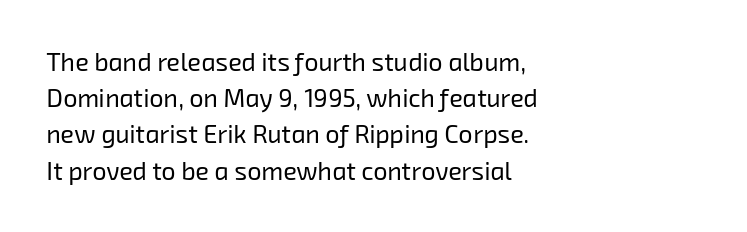
Has an underline been added? It has not. The passage shown has conventional tracking throughout. Heaviness? Minimal to ordinary, like unemphasized prose. Rows of type keep a routine distance in the vertical direction. These lines are set flush left with a ragged right edge.
